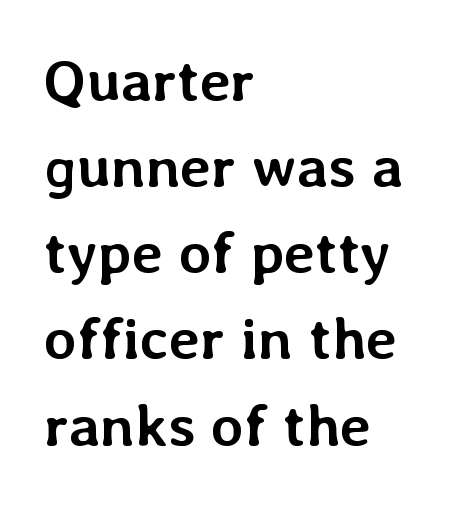
{"italic": "no", "bold": "yes", "weight": "semibold", "width": "normal", "stroke_contrast": "low", "x_height": "medium", "monospaced": "no", "underline": "no", "align": "left", "line_spacing": "normal", "line_spacing_ratio": 1.46, "letter_spacing": "normal", "letter_spacing_em": 0.0, "glyph_px": 59}
